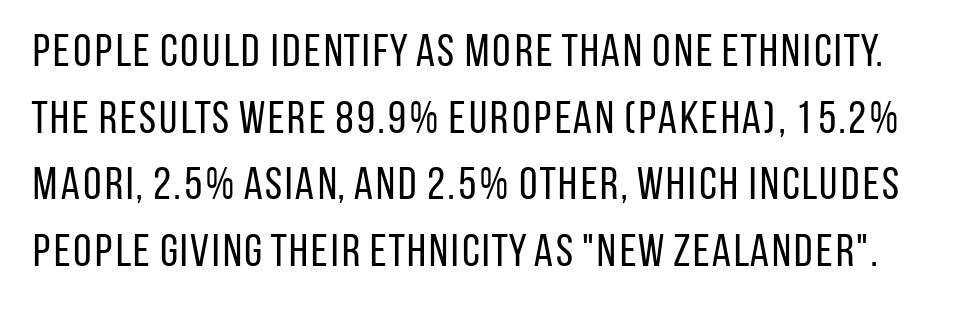
{"serif": "no", "italic": "no", "bold": "no", "weight": "regular", "width": "condensed", "stroke_contrast": "low", "x_height": "large", "monospaced": "no", "underline": "no", "line_spacing": "normal", "line_spacing_ratio": 1.45, "letter_spacing": "normal", "letter_spacing_em": 0.0, "glyph_px": 46}
